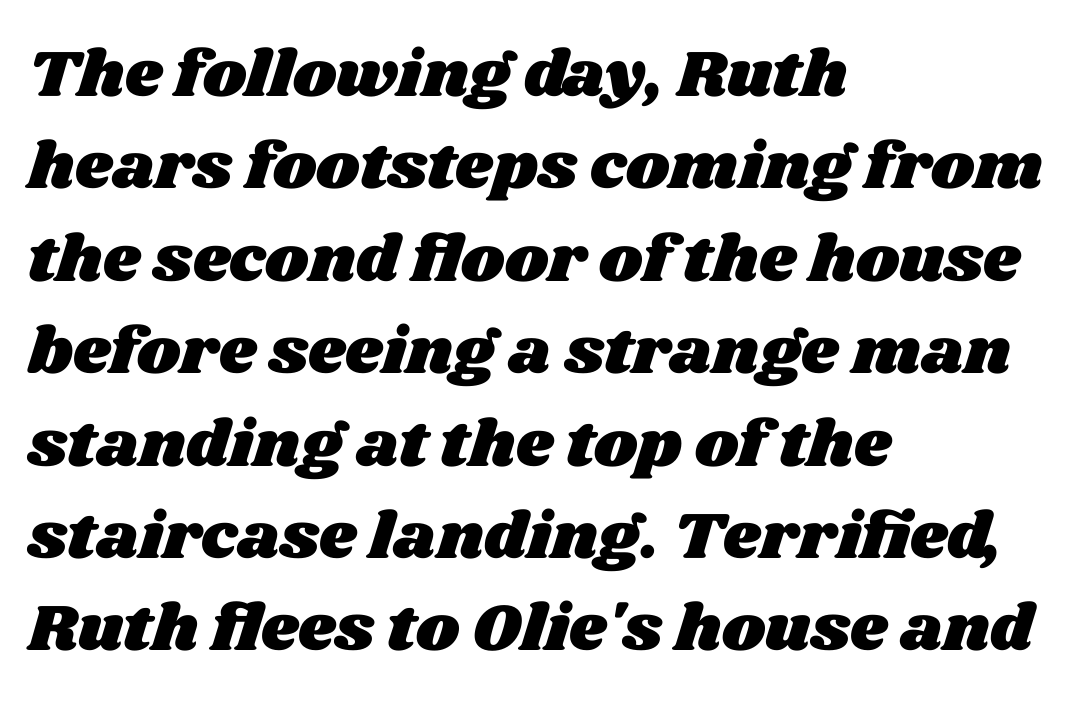
The image shows 66 px wide type; set left-aligned, normal line spacing (1.4x), normal letter spacing, not underlined; medium stroke contrast and a large x-height.
